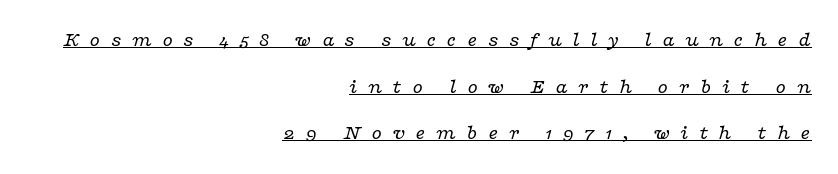
Q: Is the text bold? A: No.
Q: Is the text italic (slanted)? A: Yes, it leans right by about 16 degrees.
Q: Is the text underlined? A: Yes.
Q: How is the paragraph aligned? A: Right-aligned.
Q: Is the spacing between letters normal or unusually wide? A: Unusually wide.
Q: Is the spacing between lines tight, normal or loose? A: Loose.
